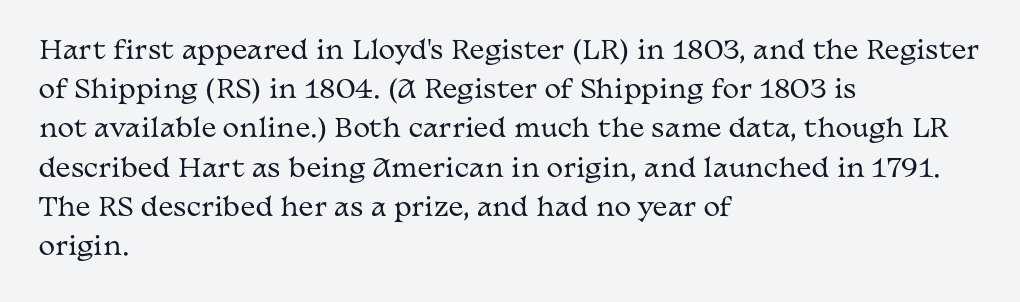
Q: Is the text bold? A: No.
Q: Is the text italic (slanted)? A: No, it is upright.
Q: Is the text underlined? A: No.
Q: How is the paragraph aligned? A: Left-aligned.
Q: Is the spacing between letters normal or unusually wide? A: Normal.
Q: Is the spacing between lines tight, normal or loose? A: Normal.
